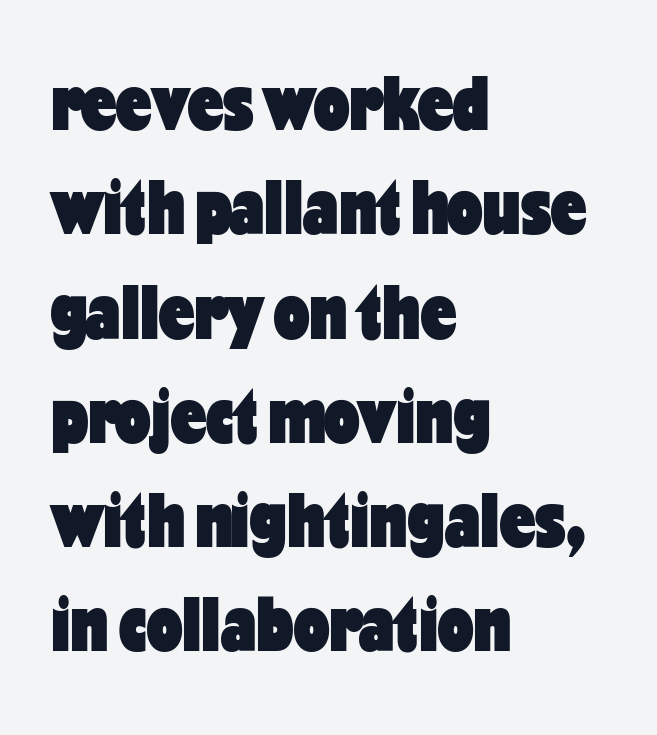
Q: Is the text bold? A: Yes.
Q: Is the text italic (slanted)? A: No, it is upright.
Q: Is the typeface a serif or a sans-serif typeface? A: Sans-serif.
Q: Is the text underlined? A: No.
Q: How is the paragraph aligned? A: Left-aligned.
Q: Is the spacing between letters normal or unusually wide? A: Normal.
Q: Is the spacing between lines tight, normal or loose? A: Normal.
Q: Width (condensed, normal, or wide)? A: Condensed.
Q: Stroke contrast? A: Low.
Q: x-height? A: Medium.
Q: Monospaced? A: No.
